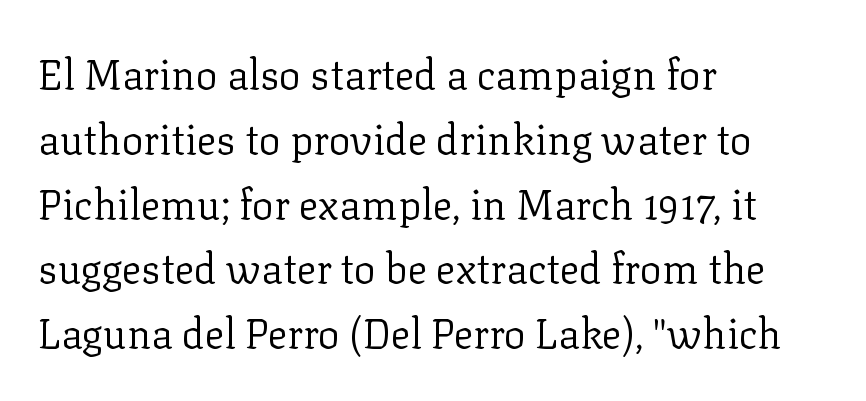
Q: Is the text bold? A: No.
Q: Is the text italic (slanted)? A: No, it is upright.
Q: Is the typeface a serif or a sans-serif typeface? A: Serif.
Q: Is the text underlined? A: No.
Q: How is the paragraph aligned? A: Left-aligned.
Q: Is the spacing between letters normal or unusually wide? A: Normal.
Q: Is the spacing between lines tight, normal or loose? A: Normal.
Q: Width (condensed, normal, or wide)? A: Normal.
Q: Stroke contrast? A: Low.
Q: x-height? A: Medium.
Q: Monospaced? A: No.
